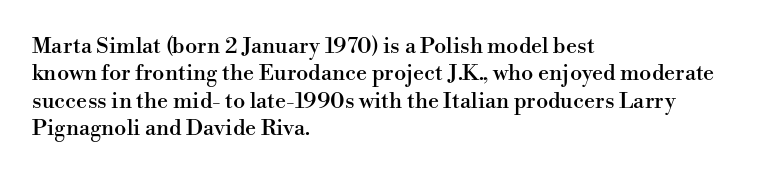
{"italic": "no", "underline": "no", "align": "left", "line_spacing": "normal", "line_spacing_ratio": 1.25, "letter_spacing": "normal", "letter_spacing_em": 0.0, "glyph_px": 22}
